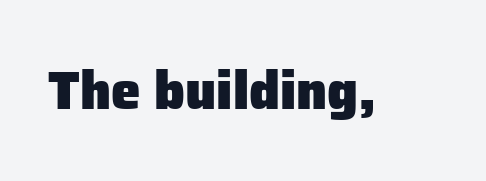
Chunky letters — that's bold for sure. Has an underline been added? It has not. Does extra space separate the letters? No, they use regular spacing. This sample has the flowing, uneven cadence of proportional lettering. Are there feet on the stems? There aren't — it's a sans. This sample uses an upright cut, with every glyph sitting square on the baseline.
